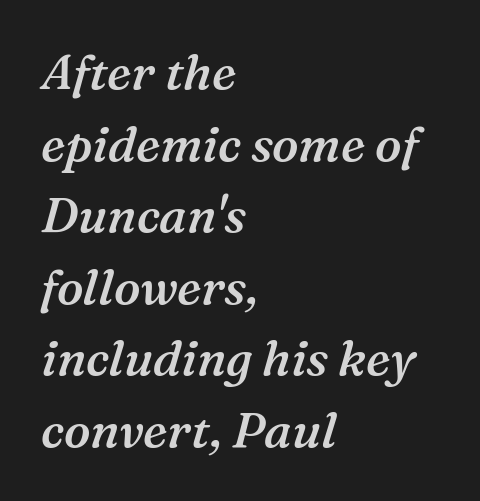
The image shows 49 px semibold serif type, italic (leaning right); set left-aligned, normal line spacing (1.46x), normal letter spacing, not underlined; medium stroke contrast and a medium x-height.
